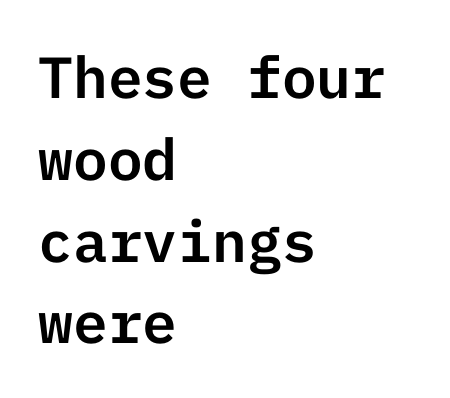
The image shows 58 px sans-serif type, upright; set left-aligned, normal line spacing (1.41x), normal letter spacing, not underlined; low stroke contrast and a medium x-height.
